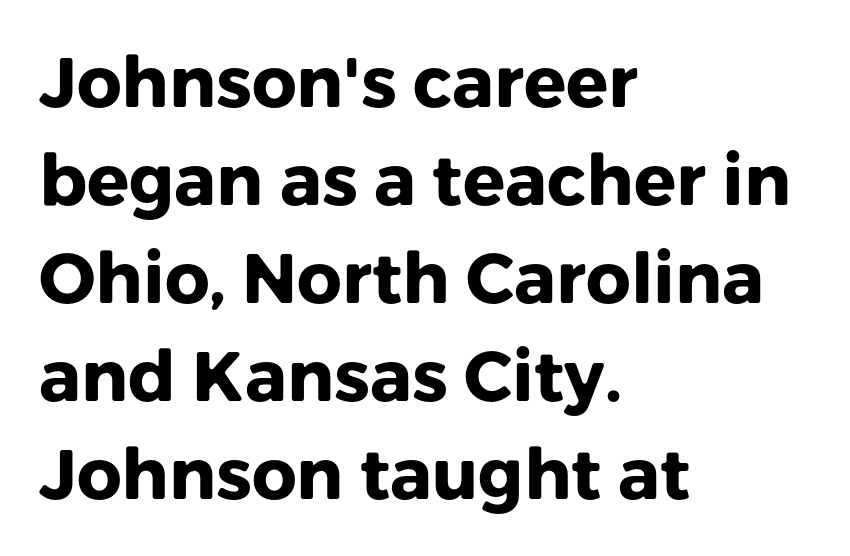
Q: Is the text bold? A: Yes.
Q: Is the text italic (slanted)? A: No, it is upright.
Q: Is the typeface a serif or a sans-serif typeface? A: Sans-serif.
Q: Is the text underlined? A: No.
Q: How is the paragraph aligned? A: Left-aligned.
Q: Is the spacing between letters normal or unusually wide? A: Normal.
Q: Is the spacing between lines tight, normal or loose? A: Normal.
Q: Width (condensed, normal, or wide)? A: Normal.
Q: Stroke contrast? A: Low.
Q: x-height? A: Medium.
Q: Monospaced? A: No.
